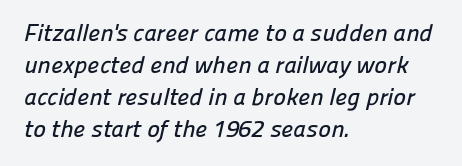
Tracking value appears to be zero — textbook default spacing. Notice how the passage keeps a crisp vertical edge on the left only. Anything drawn beneath the words? Only blank space. Baseline-to-baseline distance is the conventional proportion of letter height.
